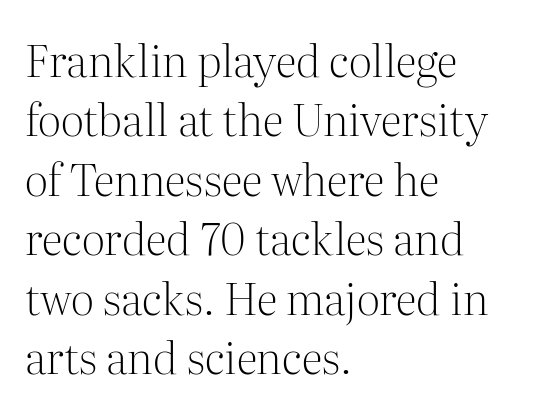
These lines are rendered in a variable-pitch font. Honestly, there is no underline to notice here at all. The letterforms sit at book weight or below. What kind of face is this? One with serifs. Default kerning and tracking; the words read as compact shapes. Evenly set lines give the paragraph a standard silhouette.
